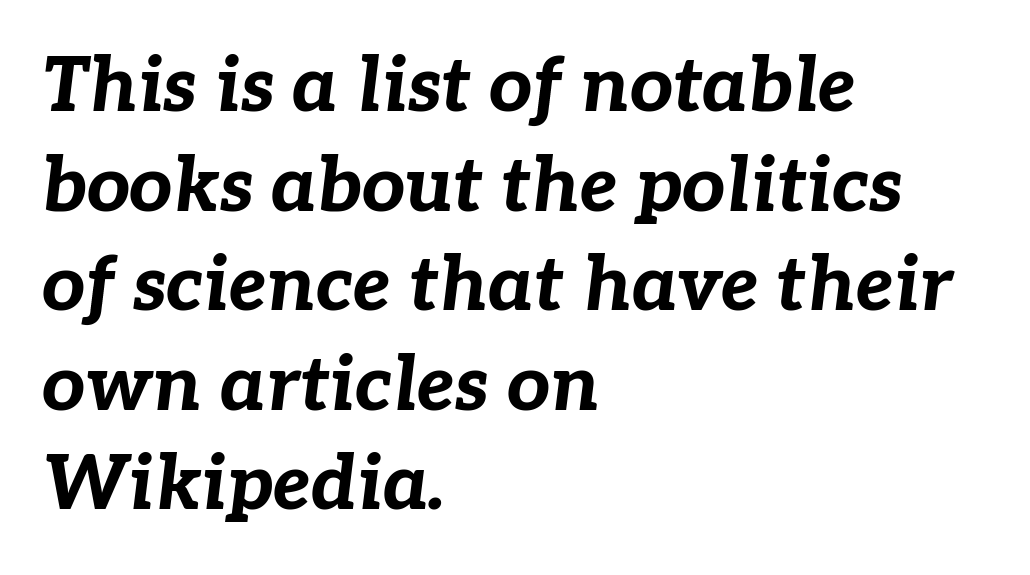
Q: Is the text bold? A: Yes.
Q: Is the text italic (slanted)? A: Yes, it leans right by about 7 degrees.
Q: Is the text underlined? A: No.
Q: How is the paragraph aligned? A: Left-aligned.
Q: Is the spacing between letters normal or unusually wide? A: Normal.
Q: Is the spacing between lines tight, normal or loose? A: Normal.
Q: Width (condensed, normal, or wide)? A: Normal.
Q: Stroke contrast? A: Low.
Q: x-height? A: Medium.
Q: Monospaced? A: No.
